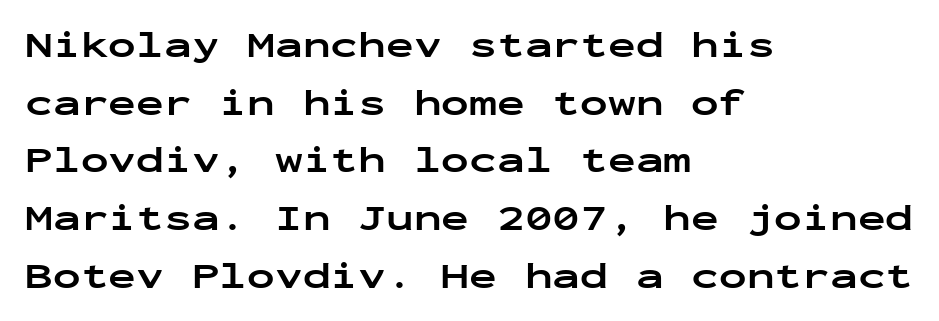
{"serif": "no", "italic": "no", "bold": "yes", "weight": "bold", "width": "wide", "stroke_contrast": "low", "x_height": "medium", "monospaced": "yes", "underline": "no", "align": "left", "line_spacing": "normal", "line_spacing_ratio": 1.56, "letter_spacing": "normal", "letter_spacing_em": 0.0, "glyph_px": 37}
